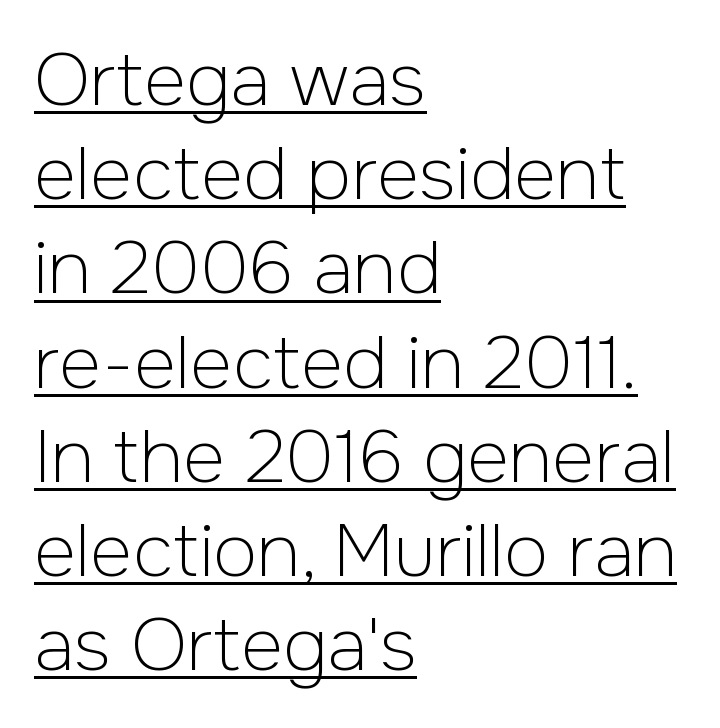
{"serif": "no", "italic": "no", "bold": "no", "weight": "light", "width": "normal", "stroke_contrast": "low", "x_height": "medium", "monospaced": "no", "underline": "yes", "align": "left", "line_spacing": "normal", "line_spacing_ratio": 1.29, "letter_spacing": "normal", "letter_spacing_em": 0.0, "glyph_px": 73}
